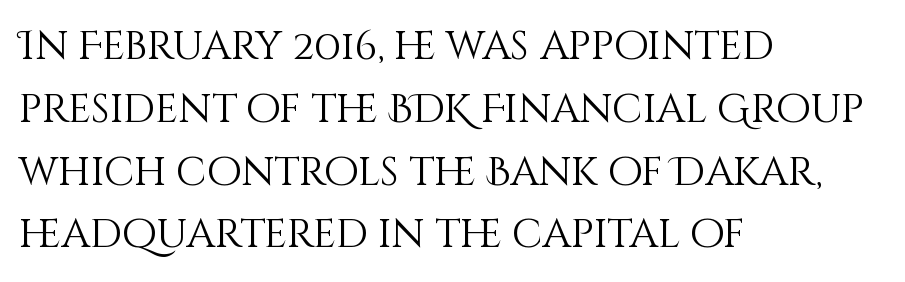
{"italic": "no", "bold": "no", "weight": "light", "width": "normal", "stroke_contrast": "medium", "x_height": "large", "monospaced": "no", "underline": "no", "align": "left", "line_spacing": "normal", "line_spacing_ratio": 1.57, "letter_spacing": "normal", "letter_spacing_em": 0.0, "glyph_px": 40}
